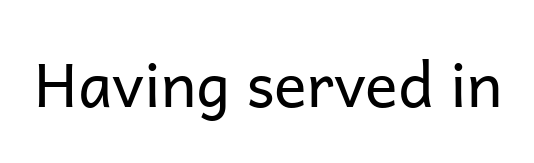
{"serif": "no", "italic": "no", "bold": "no", "weight": "regular", "width": "normal", "stroke_contrast": "low", "x_height": "medium", "monospaced": "no", "underline": "no", "letter_spacing": "normal", "letter_spacing_em": 0.0, "glyph_px": 61}
